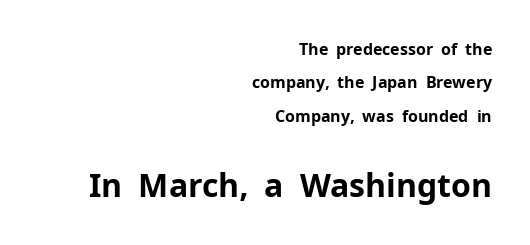
Q: Is the text bold? A: Yes.
Q: Is the text italic (slanted)? A: No, it is upright.
Q: Is the typeface a serif or a sans-serif typeface? A: Sans-serif.
Q: Is the text underlined? A: No.
Q: How is the paragraph aligned? A: Right-aligned.
Q: Is the spacing between letters normal or unusually wide? A: Normal.
Q: Is the spacing between lines tight, normal or loose? A: Loose.
Q: Which block of text is set in a larger size, the first (top) or the second (bottom)? A: The second (bottom) one.
Q: Width (condensed, normal, or wide)? A: Normal.
Q: Stroke contrast? A: Low.
Q: x-height? A: Medium.
Q: Monospaced? A: No.
